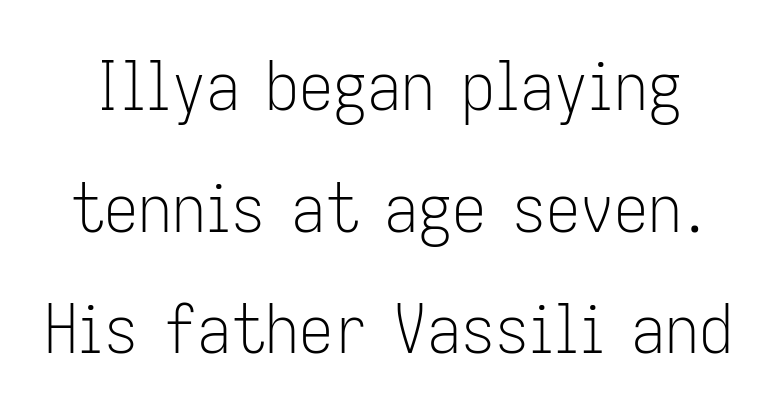
The image shows 68 px light, condensed sans-serif type, upright; set line spacing 1.79x, normal letter spacing, not underlined; low stroke contrast and a medium x-height.
